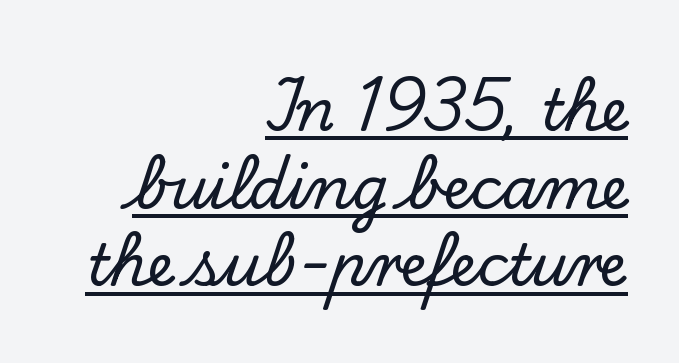
The image shows 58 px serif type; set right-aligned, normal line spacing (1.34x), normal letter spacing, underlined; low stroke contrast and a small x-height.
